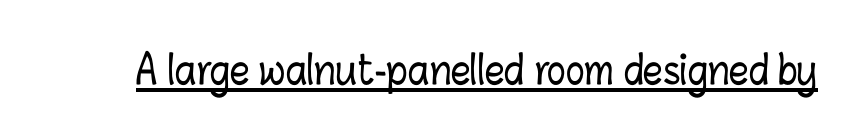
{"italic": "no", "width": "condensed", "stroke_contrast": "low", "x_height": "medium", "monospaced": "no", "underline": "yes", "letter_spacing": "normal", "letter_spacing_em": 0.0, "glyph_px": 39}
